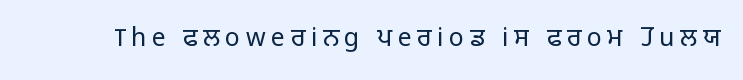
{"italic": "no", "bold": "no", "underline": "no", "letter_spacing": "wide", "letter_spacing_em": 0.22, "glyph_px": 25}
